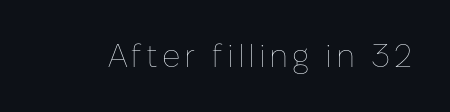
Italic: no, the glyphs are upright roman. Check under the words: just untouched page. This sample has the flowing, uneven cadence of proportional lettering. The letterforms sit at book weight or below.
